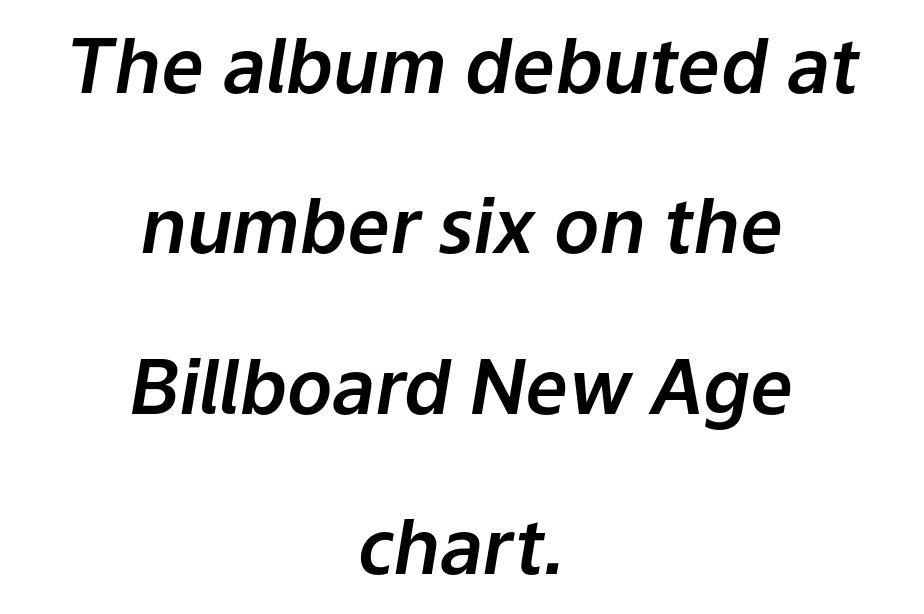
{"italic": "yes", "lean": "right", "slant_degrees": 9, "width": "normal", "stroke_contrast": "low", "x_height": "medium", "monospaced": "no", "underline": "no", "align": "center", "line_spacing": "loose", "line_spacing_ratio": 2.14, "letter_spacing": "normal", "letter_spacing_em": 0.0, "glyph_px": 75}
